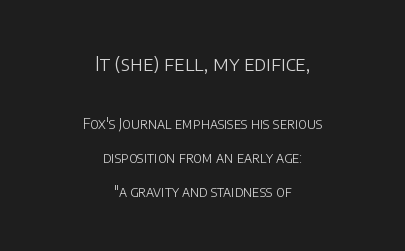
Typesetter's note — upper block bumped up in size, lower block left smaller. A centered setting, common on invitations and titles, is used for this passage. Nope, not italic — everything's standing straight. Honestly, there is no underline to notice here at all.
